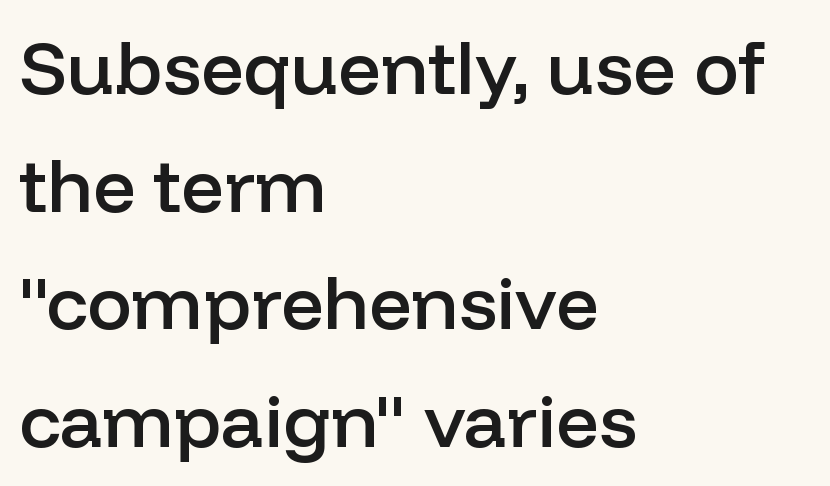
{"serif": "no", "italic": "no", "bold": "semi", "weight": "semibold", "width": "normal", "stroke_contrast": "low", "x_height": "medium", "monospaced": "no", "underline": "no", "align": "left", "line_spacing": "normal", "line_spacing_ratio": 1.57, "letter_spacing": "normal", "letter_spacing_em": 0.0, "glyph_px": 75}
